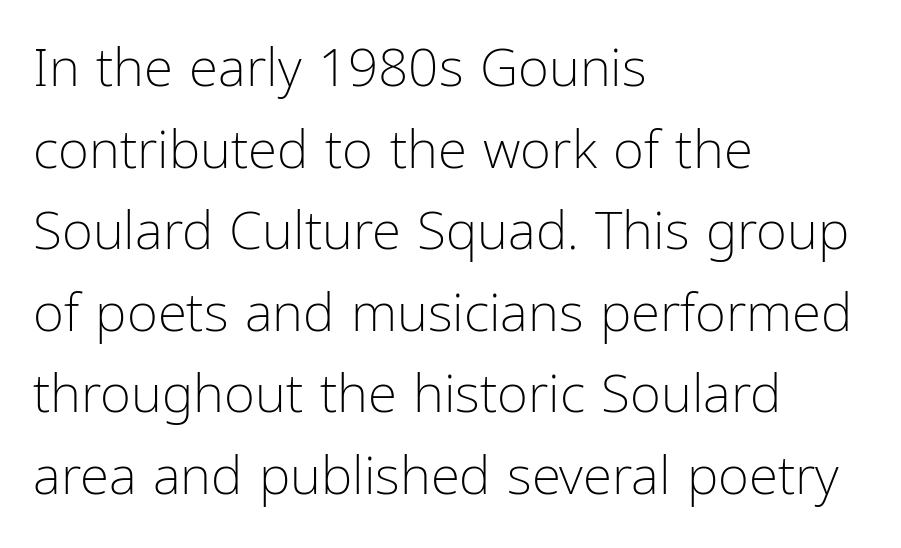
The image shows 53 px light, condensed sans-serif type, upright; set left-aligned, normal line spacing (1.54x), normal letter spacing, not underlined; low stroke contrast and a medium x-height.
